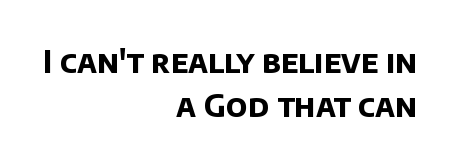
The image shows 31 px bold sans-serif type; set right-aligned, normal line spacing (1.42x), normal letter spacing, not underlined; low stroke contrast and a large x-height.
